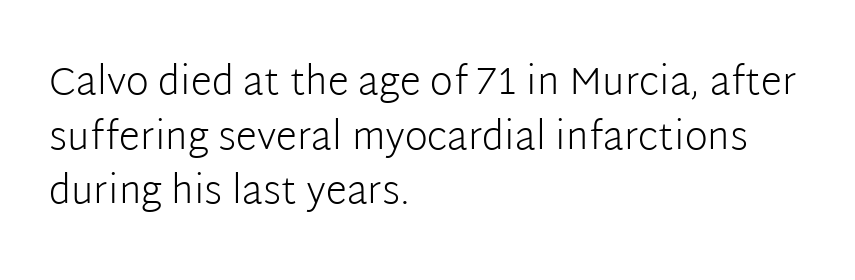
Q: Is the text bold? A: No.
Q: Is the text italic (slanted)? A: No, it is upright.
Q: Is the typeface a serif or a sans-serif typeface? A: Sans-serif.
Q: Is the text underlined? A: No.
Q: How is the paragraph aligned? A: Left-aligned.
Q: Is the spacing between letters normal or unusually wide? A: Normal.
Q: Is the spacing between lines tight, normal or loose? A: Normal.
Q: Width (condensed, normal, or wide)? A: Normal.
Q: Stroke contrast? A: Low.
Q: x-height? A: Medium.
Q: Monospaced? A: No.
